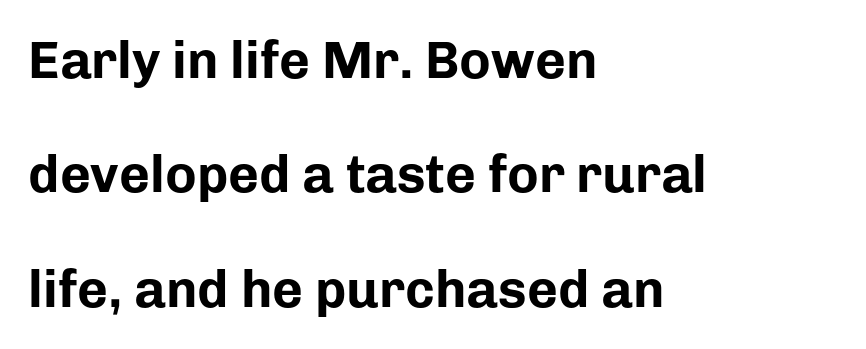
Between one letter and the next there's only the usual sliver of space. In terms of weight, the rendering is a true, heavy bold. The characters display no serif detailing; their extremities are plain. These lines are set flush left with a ragged right edge. Looks like regular typesetting: each glyph gets only the width it needs.
